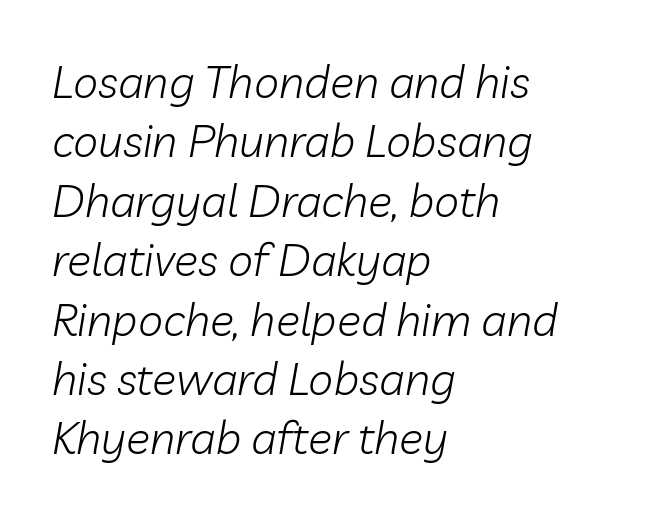
The image shows 45 px light type, italic (leaning right); set left-aligned, normal line spacing (1.32x), normal letter spacing, not underlined; low stroke contrast and a medium x-height.
